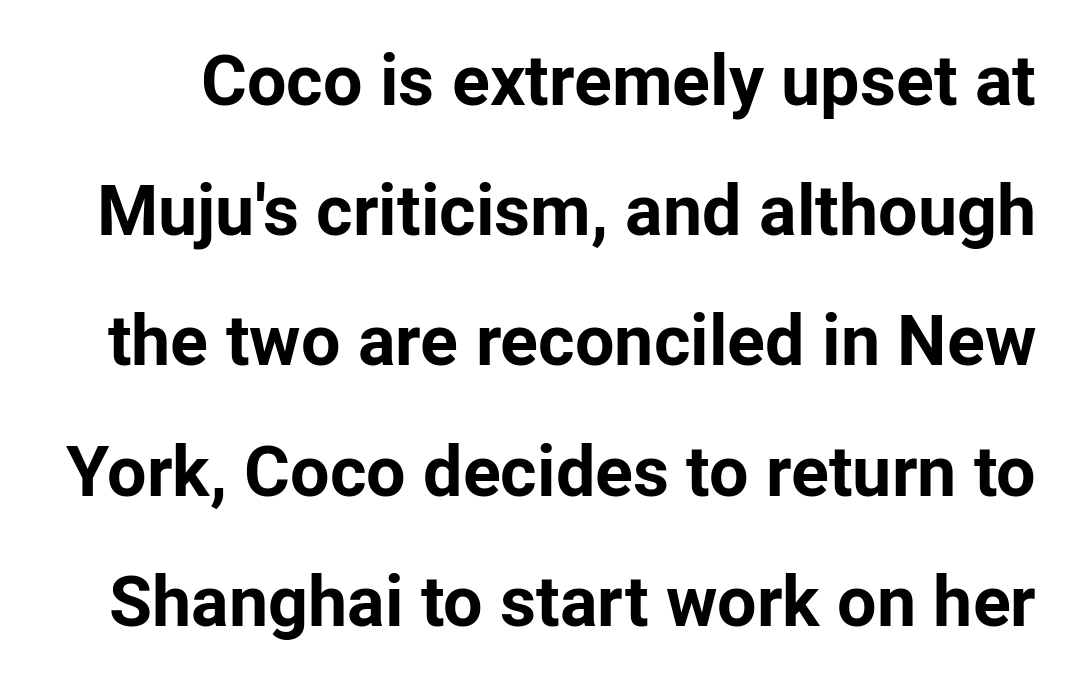
{"serif": "no", "italic": "no", "bold": "yes", "weight": "bold", "width": "normal", "stroke_contrast": "low", "x_height": "medium", "monospaced": "no", "underline": "no", "line_spacing_ratio": 1.86, "letter_spacing": "normal", "letter_spacing_em": 0.0, "glyph_px": 70}
